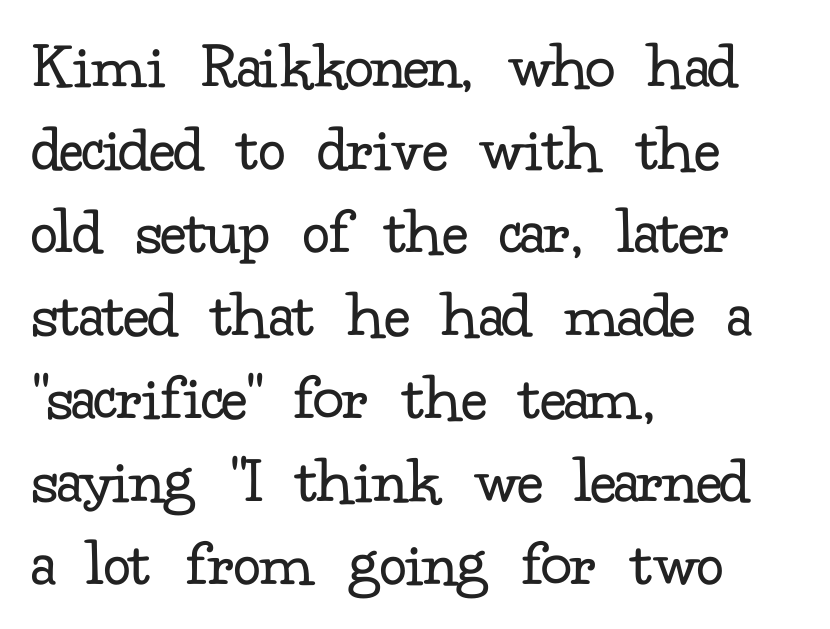
{"serif": "yes", "italic": "no", "bold": "no", "weight": "regular", "width": "normal", "stroke_contrast": "low", "x_height": "small", "monospaced": "no", "underline": "no", "align": "left", "line_spacing_ratio": 1.22, "letter_spacing": "normal", "letter_spacing_em": 0.0, "glyph_px": 68}
